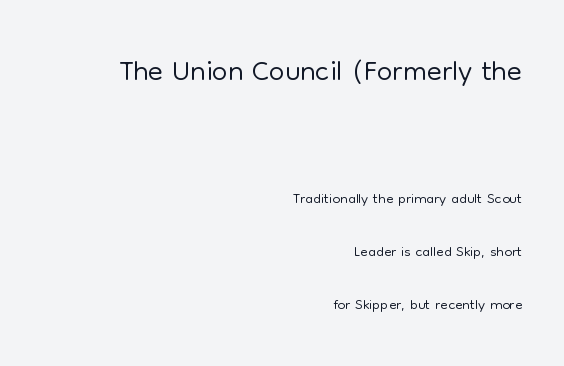
The passage is arranged like a letterhead date or caption credit — flush right. The initial chunk of copy outweighs the following chunk in type size. Weight: not bold — regular or lighter. Tracking value appears to be zero — textbook default spacing. You can tell from the bare stems that sans-serif type was used.
